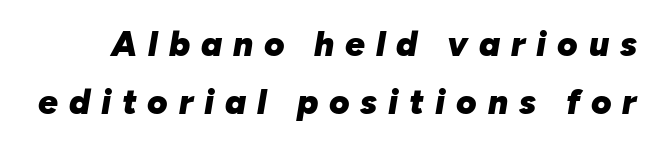
The image shows 35 px heavy type, italic (leaning right); set normal line spacing (1.67x), unusually wide letter spacing (+0.31 em), not underlined; low stroke contrast and a medium x-height.
